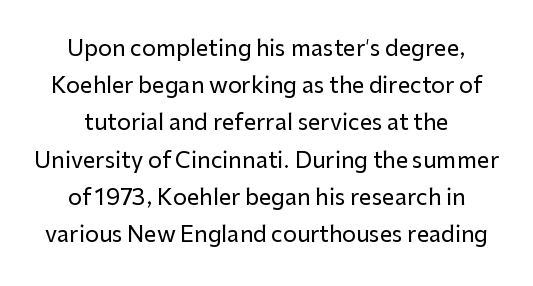
The font's upright variant was chosen for this text. The specimen omits any rule beneath the text block's lines. The type is set solid horizontally, with unmodified tracking. The designer left line spacing at the default.
